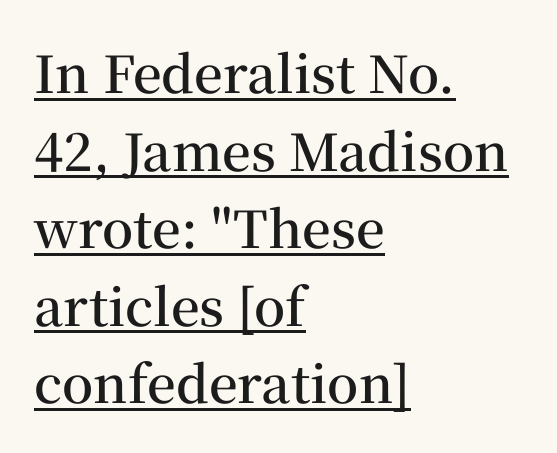
The image shows 51 px semibold serif type, upright; set left-aligned, normal line spacing (1.52x), normal letter spacing, underlined; medium stroke contrast and a medium x-height.
